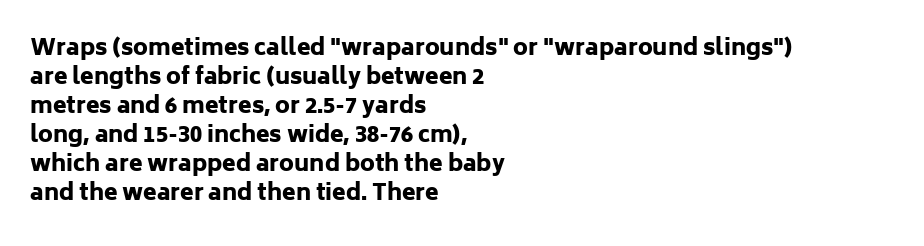
The image shows 22 px bold type, upright; set left-aligned, normal line spacing (1.32x), normal letter spacing, not underlined.
